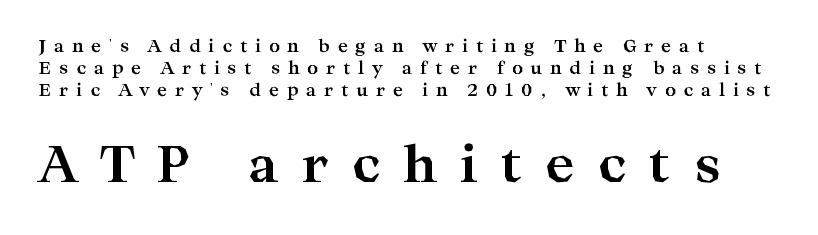
The image shows 50 px bold, wide serif type, upright; set left-aligned, normal line spacing (1.28x), unusually wide letter spacing (+0.45 em), not underlined; the second (bottom) block is 2.94x larger; high stroke contrast and a medium x-height.
